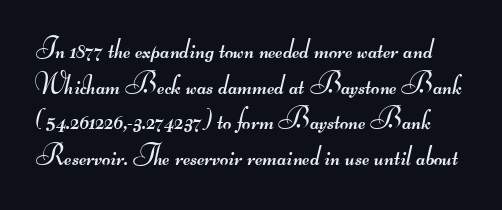
Q: Is the text bold? A: No.
Q: Is the typeface a serif or a sans-serif typeface? A: Sans-serif.
Q: Is the text underlined? A: No.
Q: Is the spacing between letters normal or unusually wide? A: Normal.
Q: Width (condensed, normal, or wide)? A: Wide.
Q: Stroke contrast? A: Medium.
Q: Monospaced? A: No.
